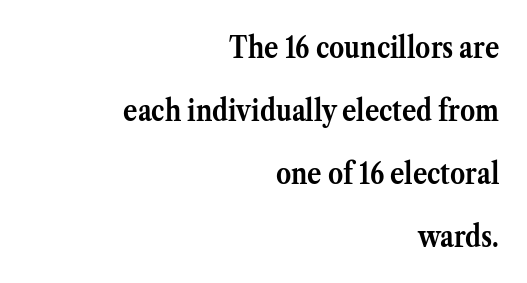
Here the glyphs are tracked normally, forming tight word shapes. Type without underlining. Does the lettering tilt? It doesn't — this is upright. The face used here is proportionally spaced, like ordinary book or web type.
